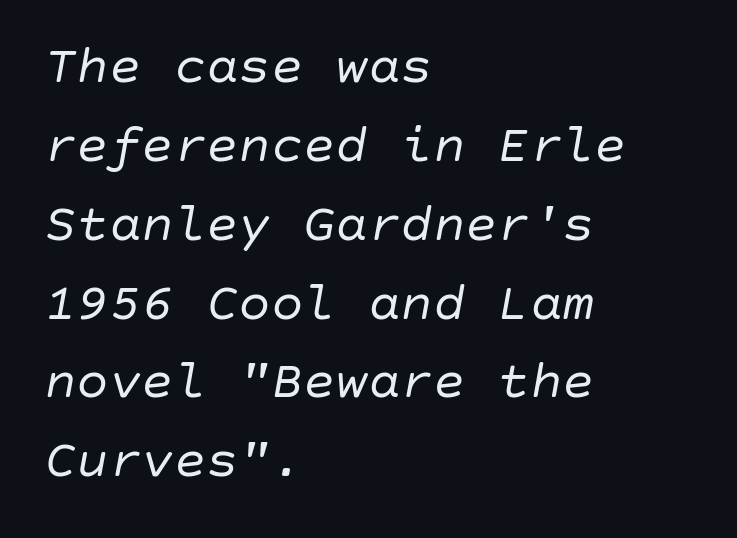
{"italic": "yes", "lean": "right", "slant_degrees": 10, "bold": "no", "weight": "regular", "width": "normal", "stroke_contrast": "low", "x_height": "large", "underline": "no", "align": "left", "line_spacing": "normal", "line_spacing_ratio": 1.46, "letter_spacing": "normal", "letter_spacing_em": 0.0, "glyph_px": 54}
